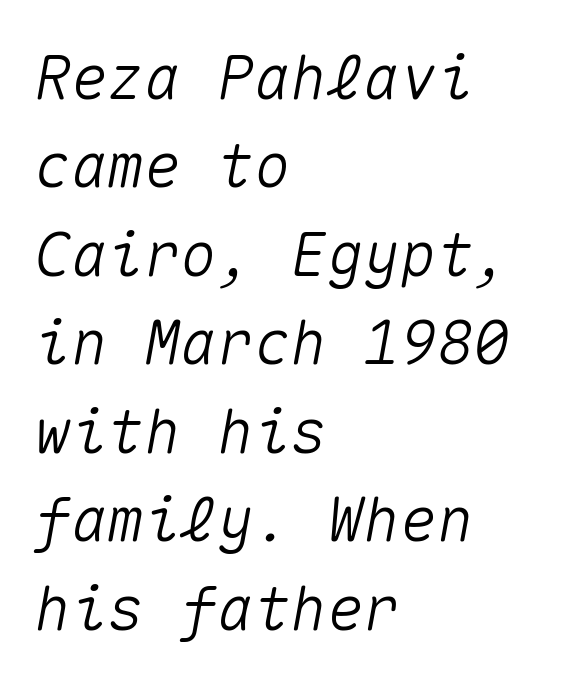
The image shows 61 px text type, italic (leaning right), monospaced; set left-aligned, normal line spacing (1.45x), normal letter spacing, not underlined; medium stroke contrast and a medium x-height.
